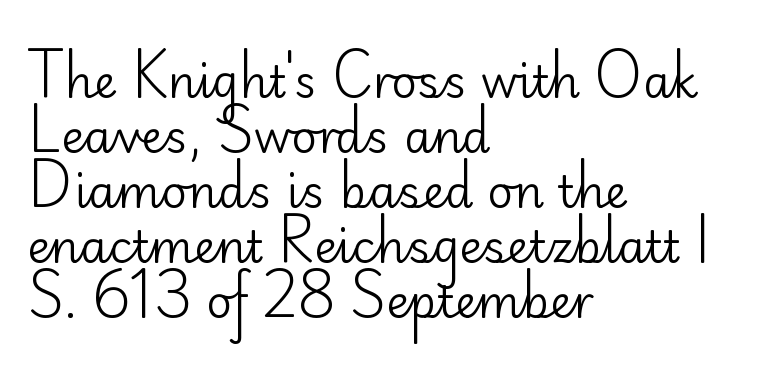
{"serif": "no", "italic": "no", "bold": "no", "weight": "regular", "width": "normal", "stroke_contrast": "low", "x_height": "small", "monospaced": "no", "underline": "no", "align": "left", "line_spacing_ratio": 1.22, "letter_spacing": "normal", "letter_spacing_em": 0.0, "glyph_px": 45}
